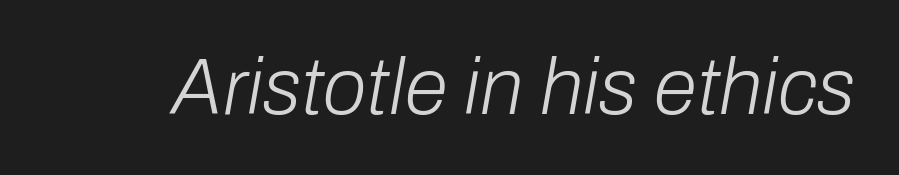
Caption: standard tracking, unaltered. Is the type heavy? It reads as light-to-regular instead. Here the designer chose a conventional face with non-uniform glyph widths. Only glyphs here, with clear space below each row. Italic: yes, the glyphs are oblique.
